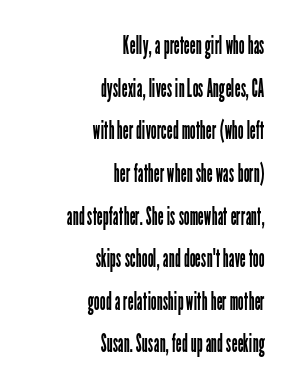
The image shows 26 px text type, upright; set right-aligned, normal line spacing (1.64x), normal letter spacing, not underlined.
